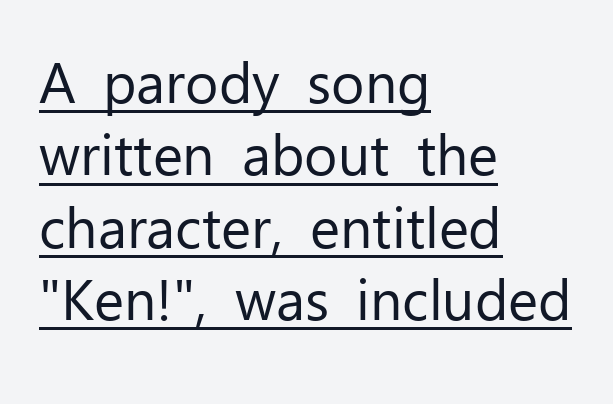
Q: Is the text bold? A: No.
Q: Is the text italic (slanted)? A: No, it is upright.
Q: Is the typeface a serif or a sans-serif typeface? A: Sans-serif.
Q: Is the text underlined? A: Yes.
Q: How is the paragraph aligned? A: Left-aligned.
Q: Is the spacing between letters normal or unusually wide? A: Normal.
Q: Is the spacing between lines tight, normal or loose? A: Normal.
Q: Width (condensed, normal, or wide)? A: Normal.
Q: Stroke contrast? A: Low.
Q: x-height? A: Medium.
Q: Monospaced? A: No.
